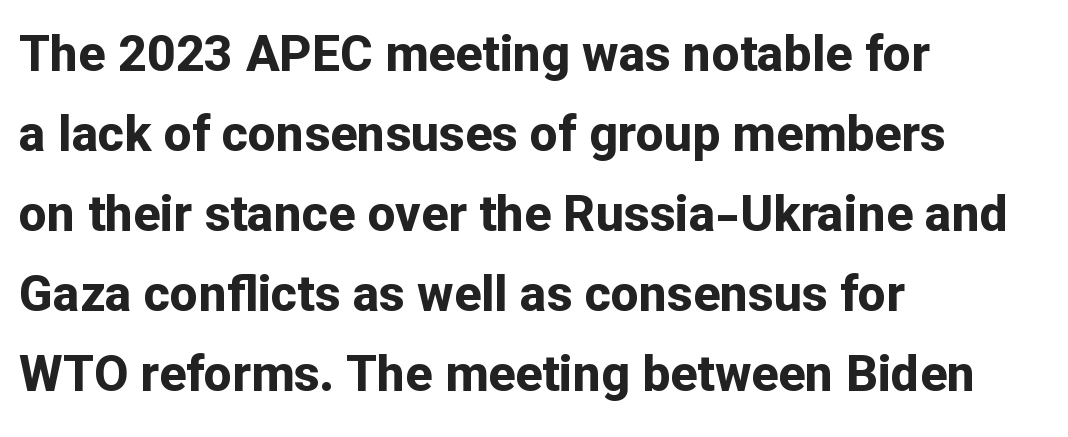
{"serif": "no", "italic": "no", "bold": "yes", "weight": "bold", "width": "normal", "stroke_contrast": "low", "x_height": "medium", "monospaced": "no", "underline": "no", "align": "left", "line_spacing": "normal", "line_spacing_ratio": 1.6, "letter_spacing": "normal", "letter_spacing_em": 0.0, "glyph_px": 50}
